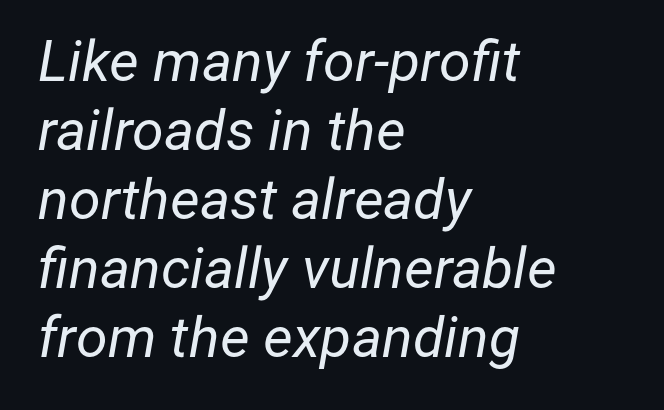
Q: Is the text bold? A: No.
Q: Is the text italic (slanted)? A: Yes, it leans right by about 12 degrees.
Q: Is the text underlined? A: No.
Q: How is the paragraph aligned? A: Left-aligned.
Q: Is the spacing between letters normal or unusually wide? A: Normal.
Q: Width (condensed, normal, or wide)? A: Normal.
Q: Stroke contrast? A: Low.
Q: x-height? A: Medium.
Q: Monospaced? A: No.
